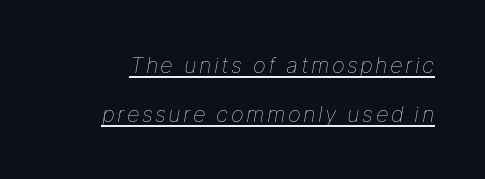
The image shows 22 px text type, italic (leaning right); set loose line spacing (2.21x), underlined.
